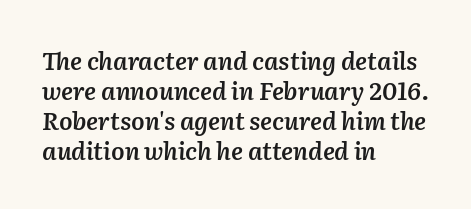
Q: Is the text bold? A: Semi-bold.
Q: Is the text italic (slanted)? A: Yes, it leans right by about 2 degrees.
Q: Is the text underlined? A: No.
Q: How is the paragraph aligned? A: Left-aligned.
Q: Is the spacing between letters normal or unusually wide? A: Normal.
Q: Is the spacing between lines tight, normal or loose? A: Normal.
